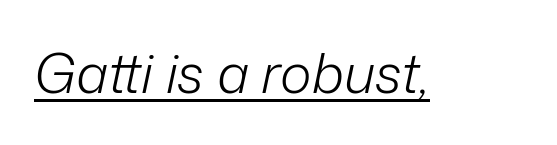
Q: Is the text bold? A: No.
Q: Is the text italic (slanted)? A: Yes, it leans right by about 12 degrees.
Q: Is the text underlined? A: Yes.
Q: Is the spacing between letters normal or unusually wide? A: Normal.
Q: Width (condensed, normal, or wide)? A: Normal.
Q: Stroke contrast? A: Low.
Q: x-height? A: Medium.
Q: Monospaced? A: No.
